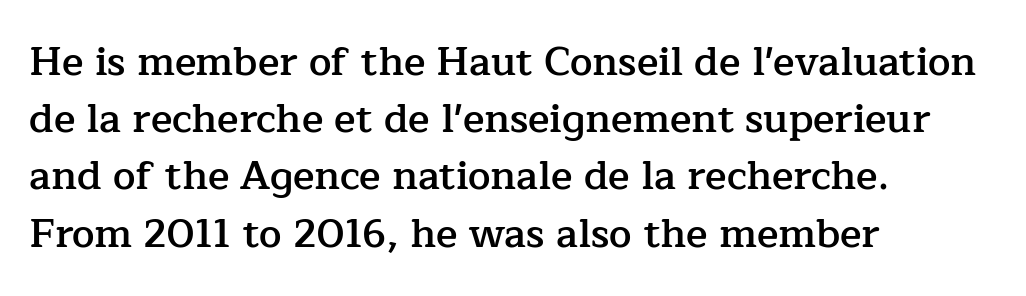
The passage shown is typed in a proportional face where columns would drift. Any mark beneath the type? The region is blank. Leading matches the norm, producing a regular column. If you drew a line through each stem, it would be perfectly vertical. Caption: standard tracking, unaltered. Does the weight exceed regular? Yes, but only to semibold.
